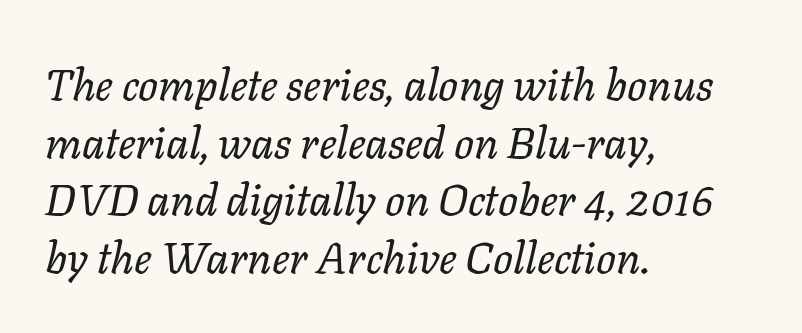
Inter-character spacing is left at the font's built-in metrics. The face used here has a pronounced slope to its letters. Summary of vertical rhythm: regular, with standard interline spacing. A bare baseline throughout the passage. This rendering uses left alignment, leaving the right contour irregular.
